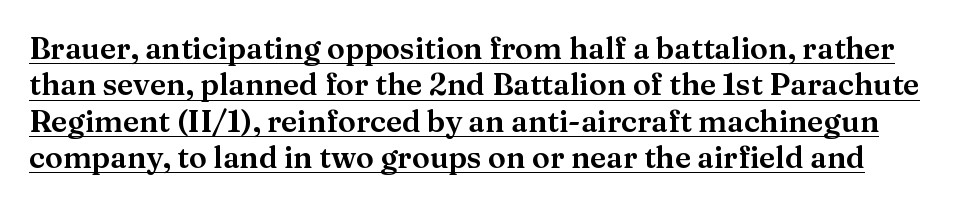
The designer went with a serif here, giving each stem small feet. Looks like regular typesetting: each glyph gets only the width it needs. Students, note that the glyphs here touch the page at normal intervals. Does a line run under the words? Yes, clearly.
